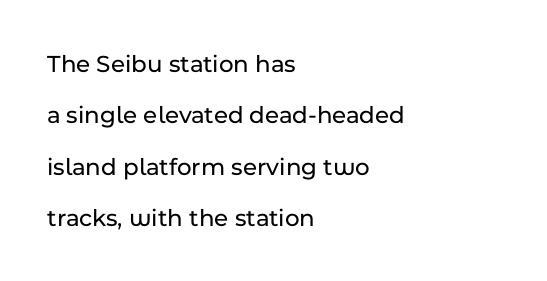
{"italic": "no", "underline": "no", "align": "left", "line_spacing": "loose", "line_spacing_ratio": 2.06, "letter_spacing": "normal", "letter_spacing_em": 0.0, "glyph_px": 25}
